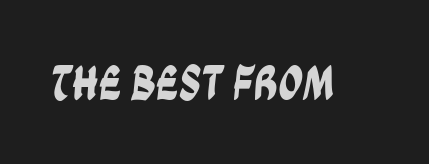
{"serif": "no", "width": "condensed", "stroke_contrast": "low", "x_height": "large", "monospaced": "no", "underline": "no", "letter_spacing": "normal", "letter_spacing_em": 0.0, "glyph_px": 49}
